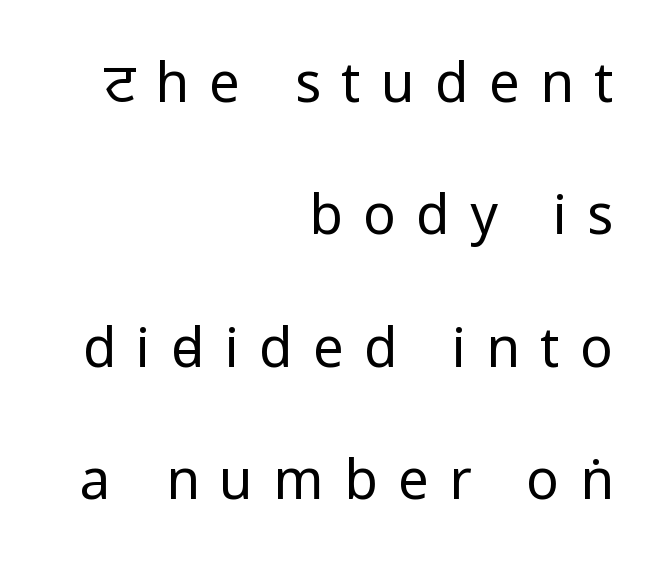
Q: Is the text bold? A: No.
Q: Is the text italic (slanted)? A: No, it is upright.
Q: Is the typeface a serif or a sans-serif typeface? A: Sans-serif.
Q: Is the text underlined? A: No.
Q: How is the paragraph aligned? A: Right-aligned.
Q: Is the spacing between letters normal or unusually wide? A: Unusually wide.
Q: Is the spacing between lines tight, normal or loose? A: Loose.
Q: Width (condensed, normal, or wide)? A: Condensed.
Q: Stroke contrast? A: Low.
